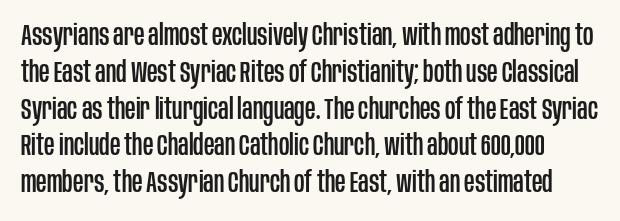
{"serif": "no", "italic": "no", "width": "condensed", "stroke_contrast": "low", "x_height": "large", "monospaced": "no", "underline": "no", "line_spacing": "normal", "line_spacing_ratio": 1.27, "letter_spacing": "normal", "letter_spacing_em": 0.0, "glyph_px": 29}
